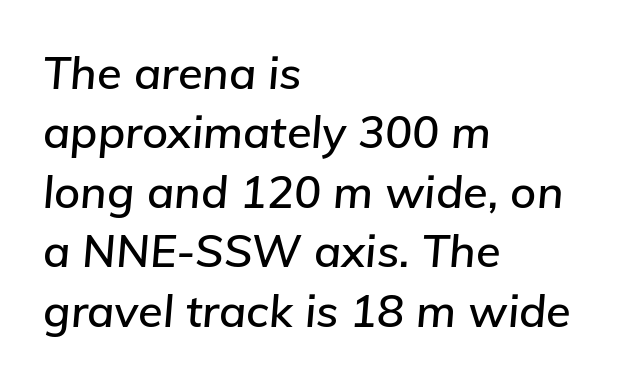
Q: Is the text italic (slanted)? A: Yes, it leans right by about 5 degrees.
Q: Is the text underlined? A: No.
Q: How is the paragraph aligned? A: Left-aligned.
Q: Is the spacing between letters normal or unusually wide? A: Normal.
Q: Is the spacing between lines tight, normal or loose? A: Normal.
Q: Width (condensed, normal, or wide)? A: Normal.
Q: Stroke contrast? A: Low.
Q: x-height? A: Medium.
Q: Monospaced? A: No.
